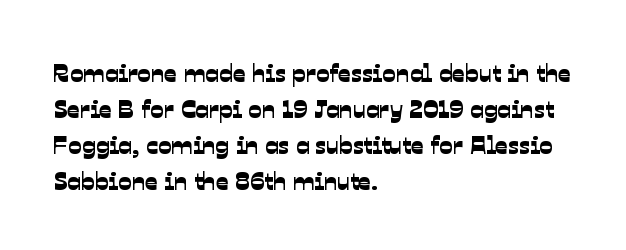
The image shows 25 px text type; set left-aligned, normal line spacing (1.44x), normal letter spacing, not underlined.
